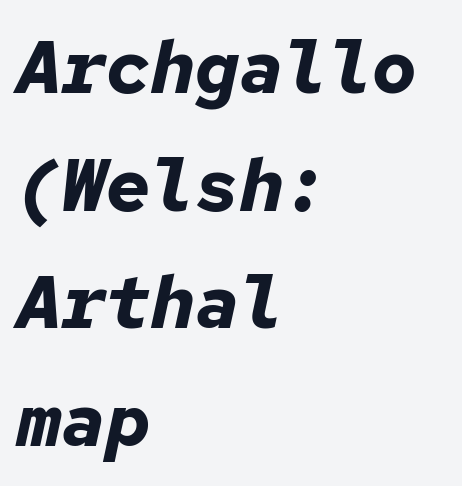
Q: Is the text bold? A: Yes.
Q: Is the text italic (slanted)? A: Yes, it leans right by about 12 degrees.
Q: Is the text underlined? A: No.
Q: How is the paragraph aligned? A: Left-aligned.
Q: Is the spacing between letters normal or unusually wide? A: Normal.
Q: Is the spacing between lines tight, normal or loose? A: Normal.
Q: Width (condensed, normal, or wide)? A: Normal.
Q: Stroke contrast? A: Low.
Q: x-height? A: Medium.
Q: Monospaced? A: Yes.
